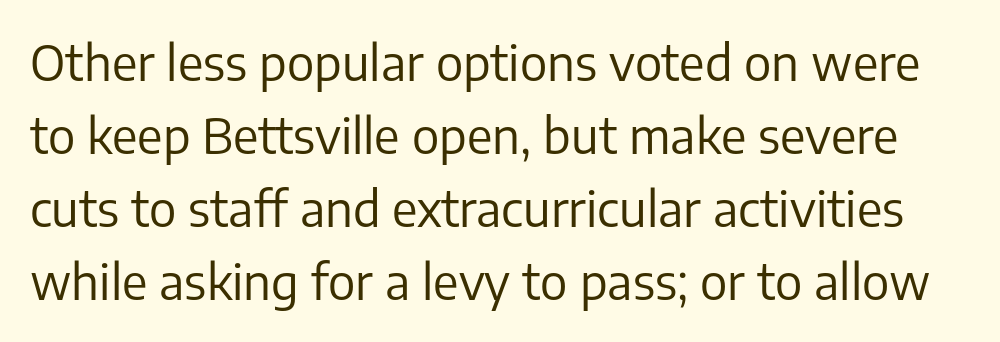
The image shows 49 px regular-weight sans-serif type, upright; set normal line spacing (1.49x), normal letter spacing, not underlined; low stroke contrast and a medium x-height.
